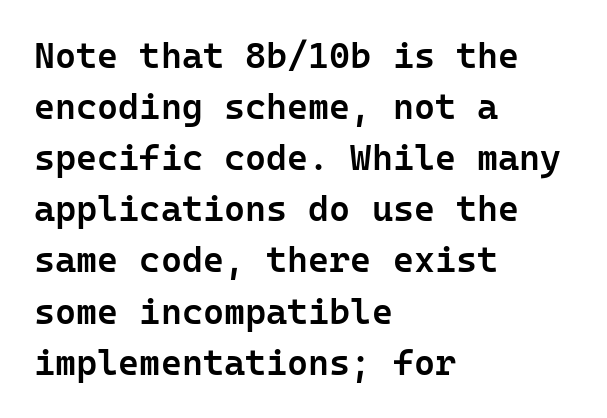
Q: Is the text bold? A: Semi-bold.
Q: Is the text italic (slanted)? A: No, it is upright.
Q: Is the typeface a serif or a sans-serif typeface? A: Sans-serif.
Q: Is the text underlined? A: No.
Q: How is the paragraph aligned? A: Left-aligned.
Q: Is the spacing between letters normal or unusually wide? A: Normal.
Q: Is the spacing between lines tight, normal or loose? A: Normal.
Q: Width (condensed, normal, or wide)? A: Normal.
Q: Stroke contrast? A: Low.
Q: x-height? A: Medium.
Q: Monospaced? A: Yes.
